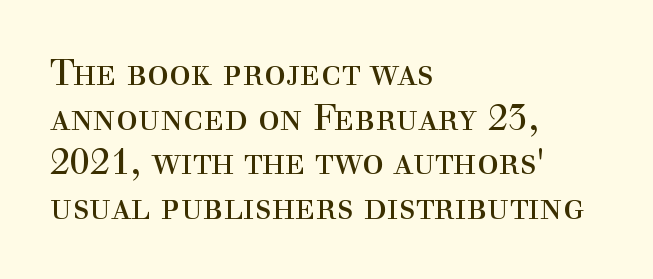
{"serif": "yes", "italic": "no", "bold": "no", "weight": "regular", "width": "normal", "x_height": "medium", "monospaced": "no", "underline": "no", "align": "left", "line_spacing_ratio": 1.24, "letter_spacing": "normal", "letter_spacing_em": 0.0, "glyph_px": 36}
